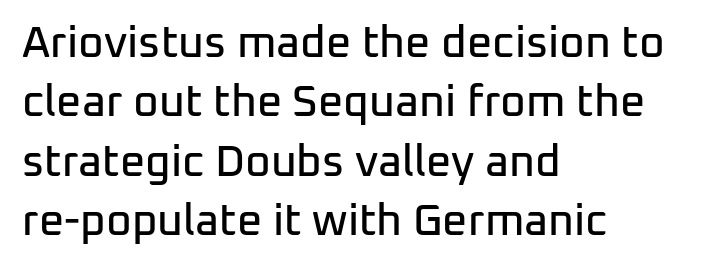
Q: Is the text italic (slanted)? A: No, it is upright.
Q: Is the typeface a serif or a sans-serif typeface? A: Sans-serif.
Q: Is the text underlined? A: No.
Q: How is the paragraph aligned? A: Left-aligned.
Q: Is the spacing between letters normal or unusually wide? A: Normal.
Q: Is the spacing between lines tight, normal or loose? A: Normal.
Q: Width (condensed, normal, or wide)? A: Normal.
Q: Stroke contrast? A: Low.
Q: x-height? A: Medium.
Q: Monospaced? A: No.
